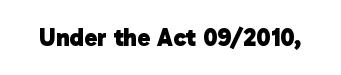
{"bold": "yes", "underline": "no", "letter_spacing": "normal", "letter_spacing_em": 0.0, "glyph_px": 25}
